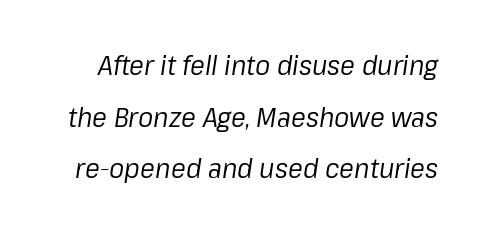
The image shows 28 px regular-weight type, italic (leaning right); set line spacing 1.84x, normal letter spacing, not underlined; low stroke contrast and a medium x-height.
